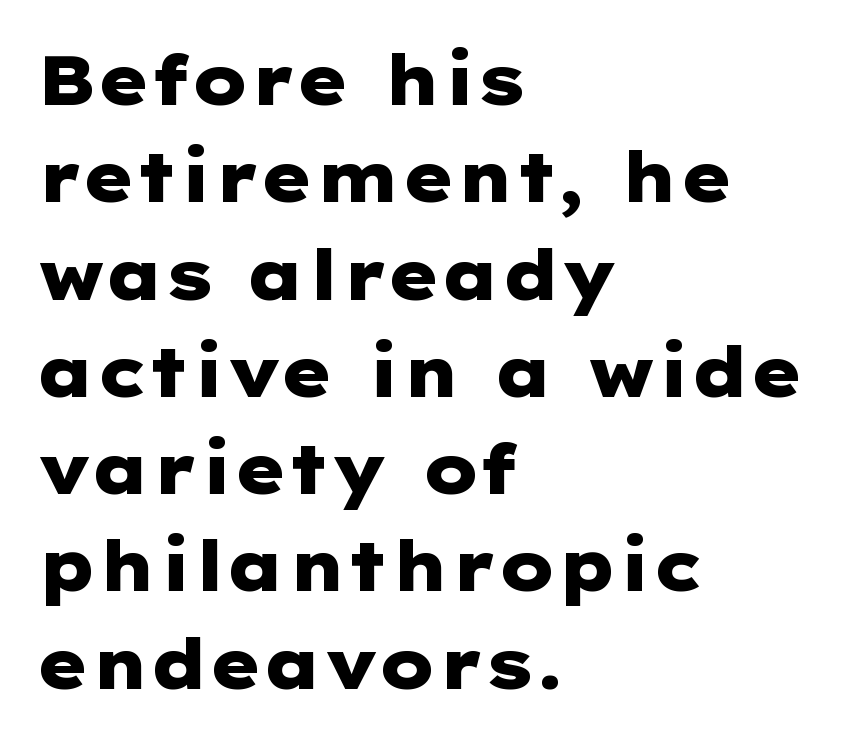
Here the glyphs are tracked normally, forming tight word shapes. The compositor pushed each line to the left boundary. The gap between lines stays unmarked. These words are printed bold, with thick strokes throughout. The rows are spaced the way most documents space them. When letters stand straight like this, we call the style roman or upright.
